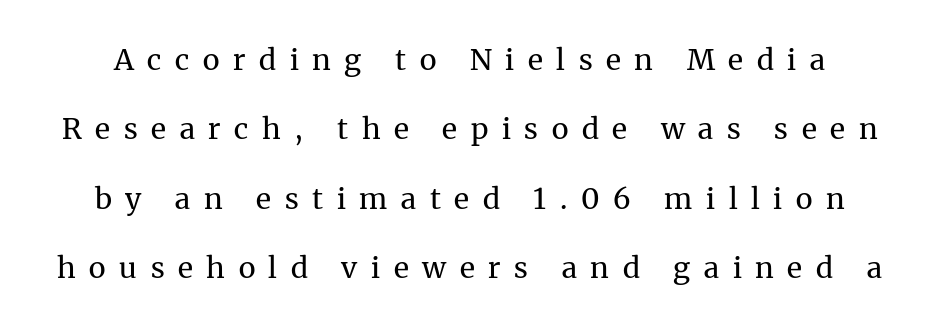
{"serif": "yes", "italic": "no", "bold": "no", "weight": "regular", "width": "normal", "stroke_contrast": "medium", "x_height": "medium", "monospaced": "no", "underline": "no", "line_spacing": "loose", "line_spacing_ratio": 2.39, "letter_spacing": "wide", "letter_spacing_em": 0.47, "glyph_px": 29}
